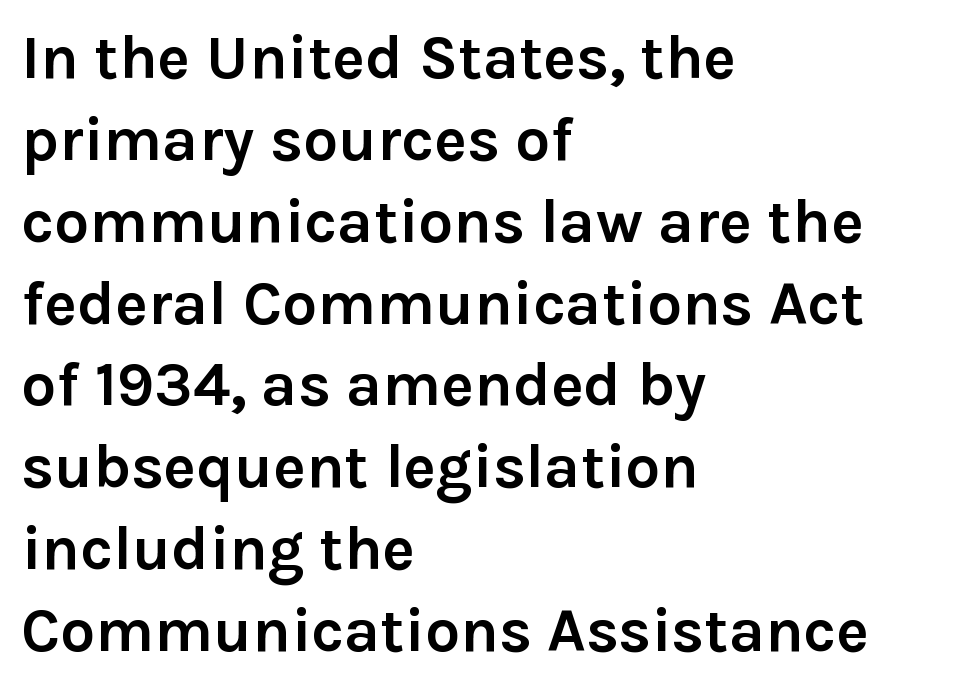
Q: Is the text bold? A: Yes.
Q: Is the text italic (slanted)? A: No, it is upright.
Q: Is the typeface a serif or a sans-serif typeface? A: Sans-serif.
Q: Is the text underlined? A: No.
Q: How is the paragraph aligned? A: Left-aligned.
Q: Is the spacing between letters normal or unusually wide? A: Normal.
Q: Is the spacing between lines tight, normal or loose? A: Normal.
Q: Width (condensed, normal, or wide)? A: Normal.
Q: Stroke contrast? A: Low.
Q: x-height? A: Medium.
Q: Monospaced? A: No.
